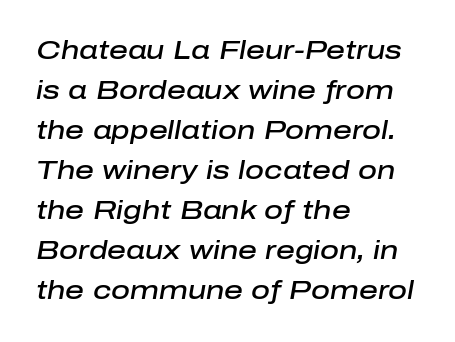
{"italic": "yes", "lean": "right", "slant_degrees": 10, "bold": "semi", "underline": "no", "align": "left", "line_spacing": "normal", "line_spacing_ratio": 1.54, "letter_spacing": "normal", "letter_spacing_em": 0.0, "glyph_px": 26}
